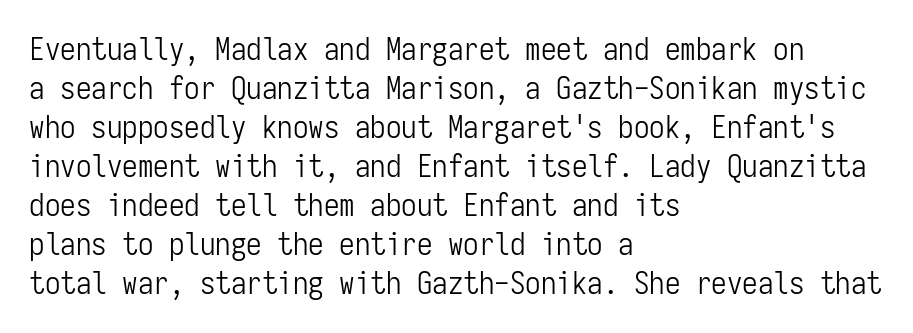
{"serif": "no", "italic": "no", "bold": "no", "weight": "light", "width": "condensed", "stroke_contrast": "low", "x_height": "medium", "monospaced": "yes", "underline": "no", "align": "left", "line_spacing": "normal", "line_spacing_ratio": 1.26, "letter_spacing": "normal", "letter_spacing_em": 0.0, "glyph_px": 31}
